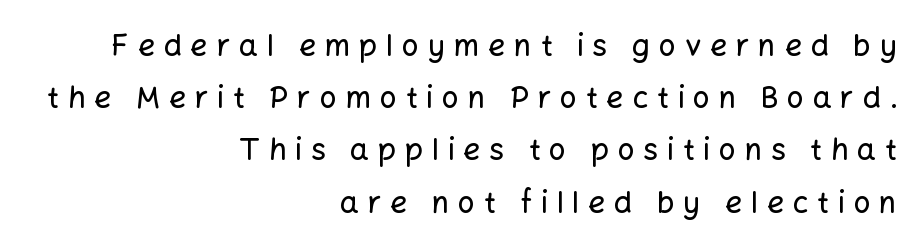
Q: Is the text italic (slanted)? A: No, it is upright.
Q: Is the typeface a serif or a sans-serif typeface? A: Sans-serif.
Q: Is the text underlined? A: No.
Q: How is the paragraph aligned? A: Right-aligned.
Q: Is the spacing between letters normal or unusually wide? A: Unusually wide.
Q: Width (condensed, normal, or wide)? A: Normal.
Q: Stroke contrast? A: Low.
Q: x-height? A: Medium.
Q: Monospaced? A: No.
